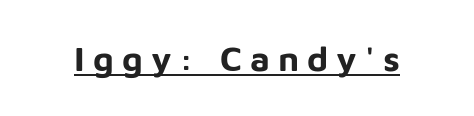
The image shows 35 px bold sans-serif type, upright; set unusually wide letter spacing (+0.23 em), underlined; low stroke contrast and a medium x-height.
